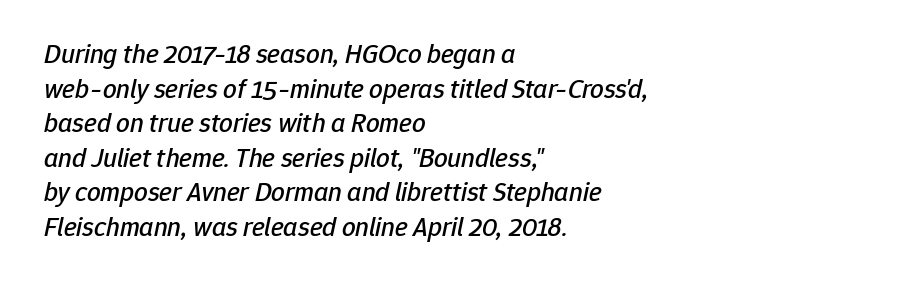
Q: Is the text italic (slanted)? A: Yes, it leans right by about 12 degrees.
Q: Is the text underlined? A: No.
Q: How is the paragraph aligned? A: Left-aligned.
Q: Is the spacing between letters normal or unusually wide? A: Normal.
Q: Is the spacing between lines tight, normal or loose? A: Normal.
